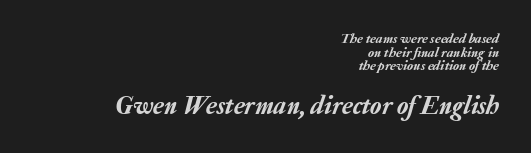
Q: Is the text italic (slanted)? A: Yes, it leans right by about 20 degrees.
Q: Is the text underlined? A: No.
Q: How is the paragraph aligned? A: Right-aligned.
Q: Is the spacing between letters normal or unusually wide? A: Normal.
Q: Is the spacing between lines tight, normal or loose? A: Tight.
Q: Which block of text is set in a larger size, the first (top) or the second (bottom)? A: The second (bottom) one.
